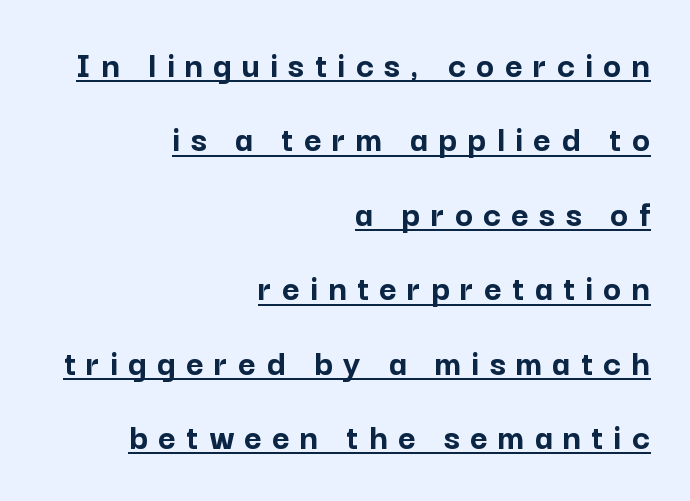
The image shows 38 px semibold sans-serif type, upright; set right-aligned, loose line spacing (1.96x), unusually wide letter spacing (+0.27 em), underlined; low stroke contrast and a medium x-height.
